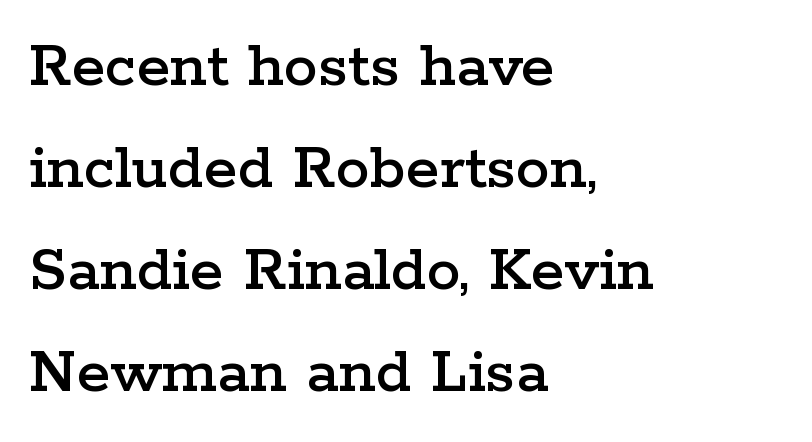
Q: Is the text italic (slanted)? A: No, it is upright.
Q: Is the typeface a serif or a sans-serif typeface? A: Serif.
Q: Is the text underlined? A: No.
Q: How is the paragraph aligned? A: Left-aligned.
Q: Is the spacing between letters normal or unusually wide? A: Normal.
Q: Is the spacing between lines tight, normal or loose? A: Normal.
Q: Width (condensed, normal, or wide)? A: Wide.
Q: Stroke contrast? A: Low.
Q: x-height? A: Medium.
Q: Monospaced? A: No.
